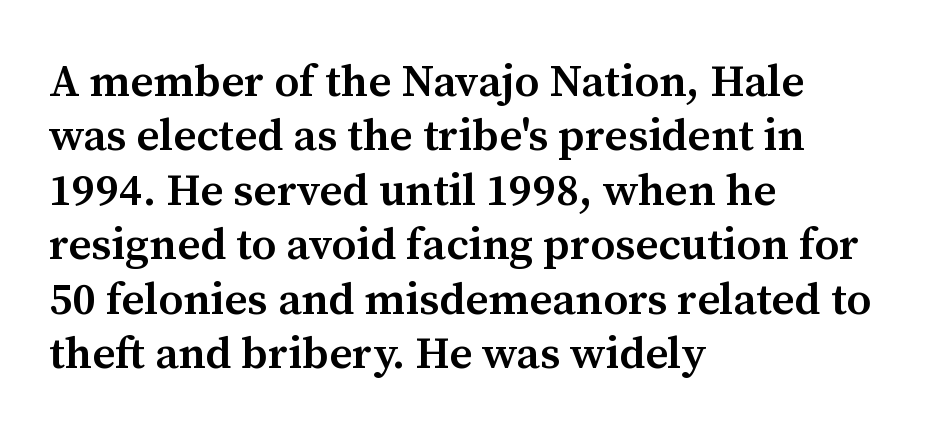
{"serif": "yes", "italic": "no", "bold": "semi", "weight": "semibold", "width": "normal", "stroke_contrast": "medium", "x_height": "medium", "monospaced": "no", "underline": "no", "align": "left", "line_spacing_ratio": 1.21, "letter_spacing": "normal", "letter_spacing_em": 0.0, "glyph_px": 45}
